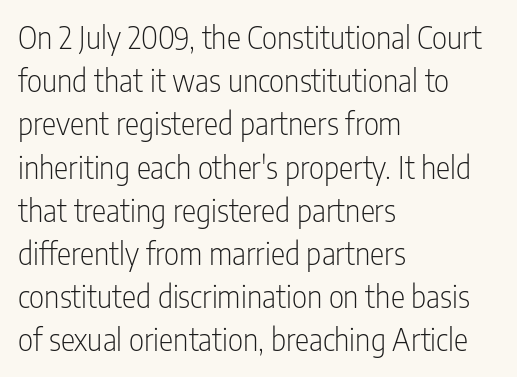
Upright lettering throughout. The space beneath each line is pristine and unruled. Honestly, the letter spacing is just normal — you wouldn't notice it. The designer went with a sans here, leaving each stem footless. Vertical stems look standard width or narrower in stroke.
